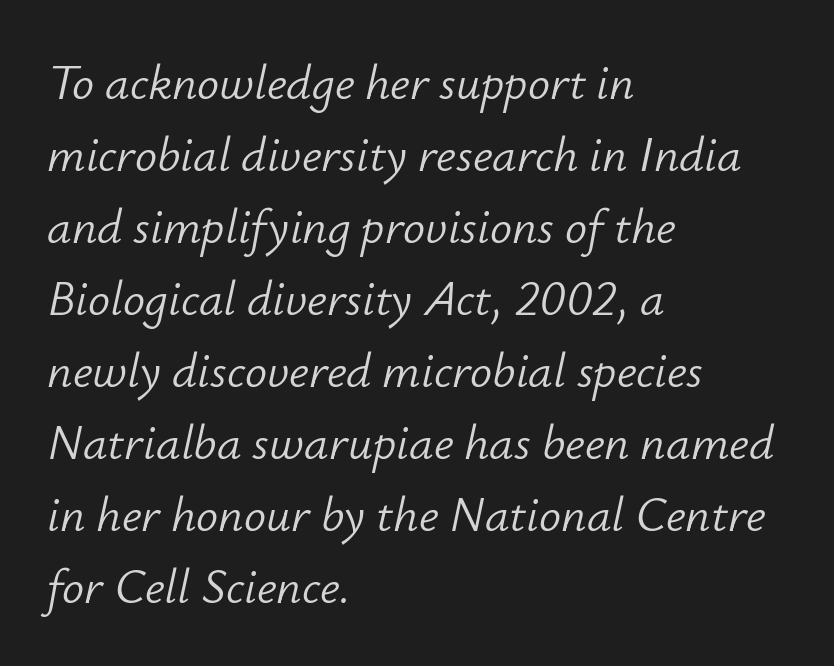
Between one letter and the next there's only the usual sliver of space. Spacing verdict: proportional, widths tailored to each character. The vertical gap from one line to the next is medium. Check the space under the baseline: it is left empty. If you drew a line through each stem, it would be angled.
